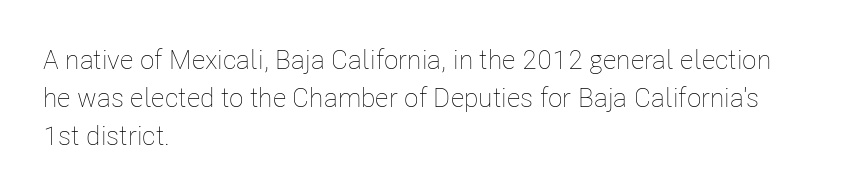
The designer left line spacing at the default. A classic flush-left, rag-right setting is used for this passage. The font sits on the lighter half of the weight spectrum, regular included. The letters stand straight up with perfectly vertical stems. No word sits above an underline.
